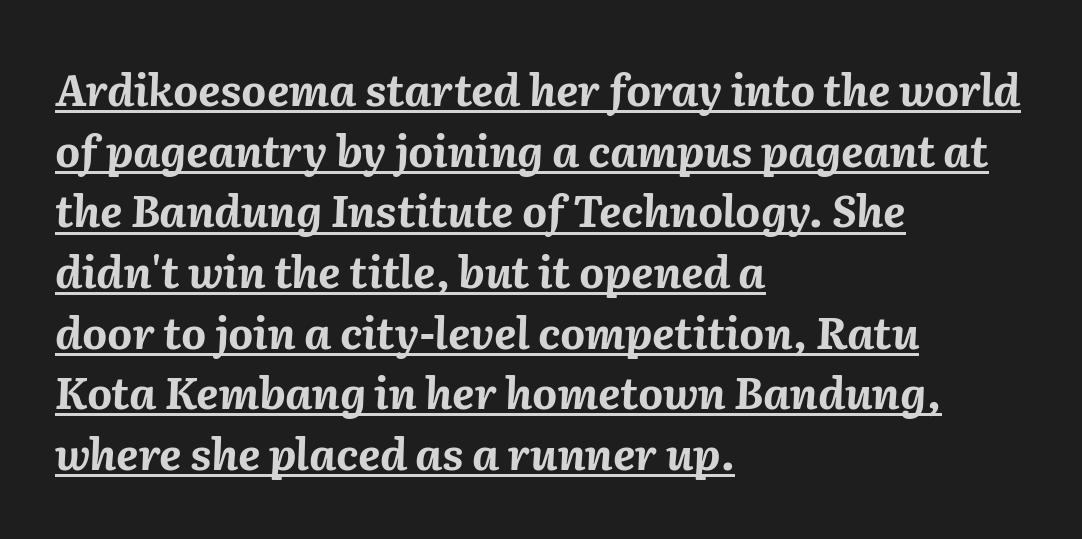
The text carries the slant typical of an italic or oblique font. Do the characters align in a grid? No, the font is proportional. Vertically, the passage feels balanced, rows spaced as you'd expect. Notice how a bar underscores the lettering throughout.
